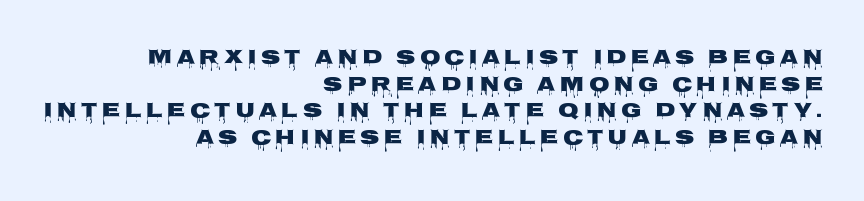
Leading matches the norm, producing a regular column. Reading down the block, your eye finds every line finishing at a fixed right position. The tracking jumps out immediately: characters are airy and widely separated. When letters stand straight like this, we call the style roman or upright. Plain, unruled lines of type.
